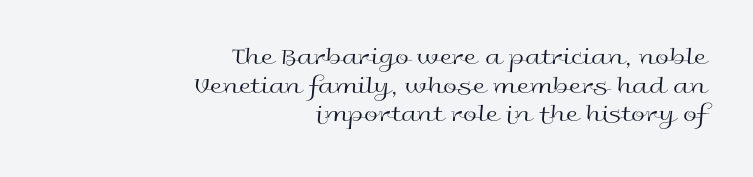
The image shows 25 px text type, upright; set right-aligned, tight line spacing (1.15x), normal letter spacing, not underlined.
